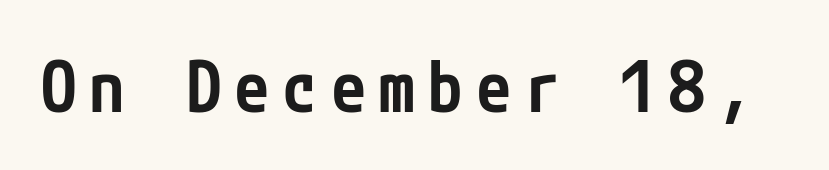
The image shows 71 px semibold, condensed sans-serif type, upright; set not underlined; low stroke contrast and a medium x-height.
